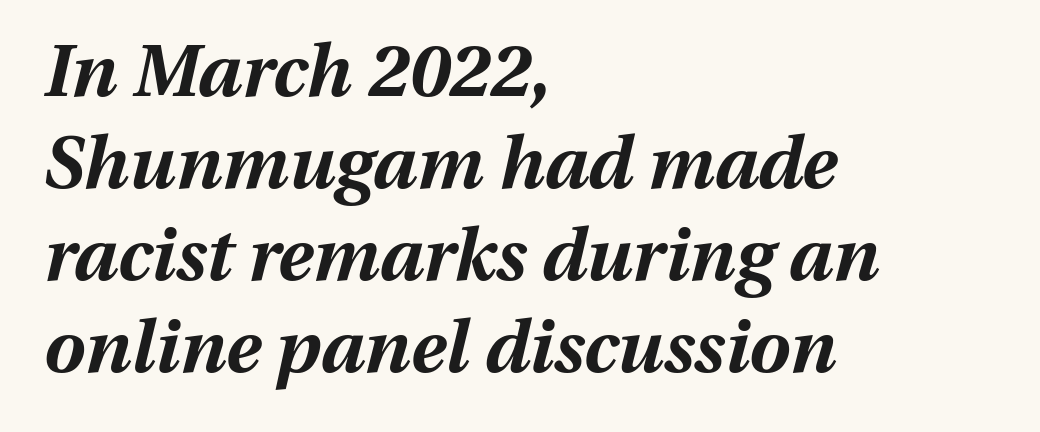
Q: Is the text bold? A: Yes.
Q: Is the text italic (slanted)? A: Yes, it leans right by about 13 degrees.
Q: Is the text underlined? A: No.
Q: How is the paragraph aligned? A: Left-aligned.
Q: Is the spacing between letters normal or unusually wide? A: Normal.
Q: Is the spacing between lines tight, normal or loose? A: Normal.
Q: Width (condensed, normal, or wide)? A: Normal.
Q: Stroke contrast? A: Medium.
Q: x-height? A: Medium.
Q: Monospaced? A: No.
